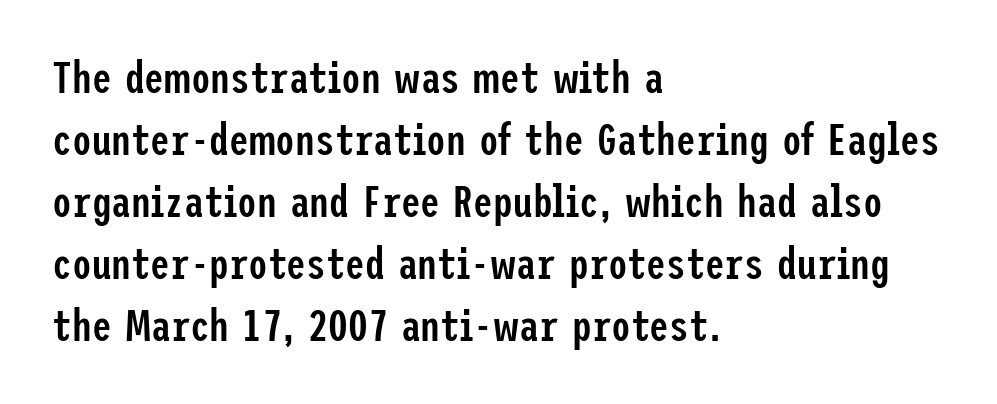
The image shows 44 px semibold, condensed sans-serif type, upright; set left-aligned, normal line spacing (1.41x), normal letter spacing, not underlined; low stroke contrast and a medium x-height.
